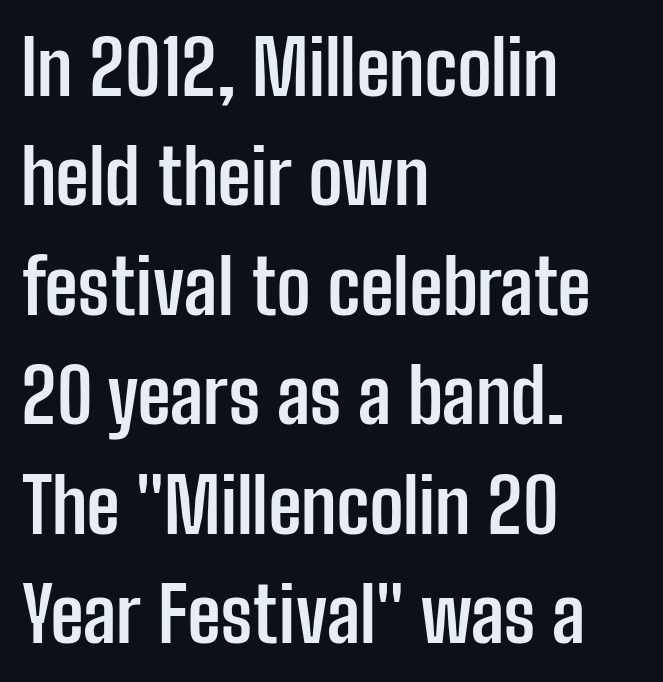
The passage shown stacks its lines at a standard gap. Serifs: no, the terminals of the letterforms are clean. The letters sit at their default tracking, neither squeezed nor spread. Character widths vary here, with narrow letters taking less room than wide ones. These lines carry a lot of weight — the face is fully bold.
